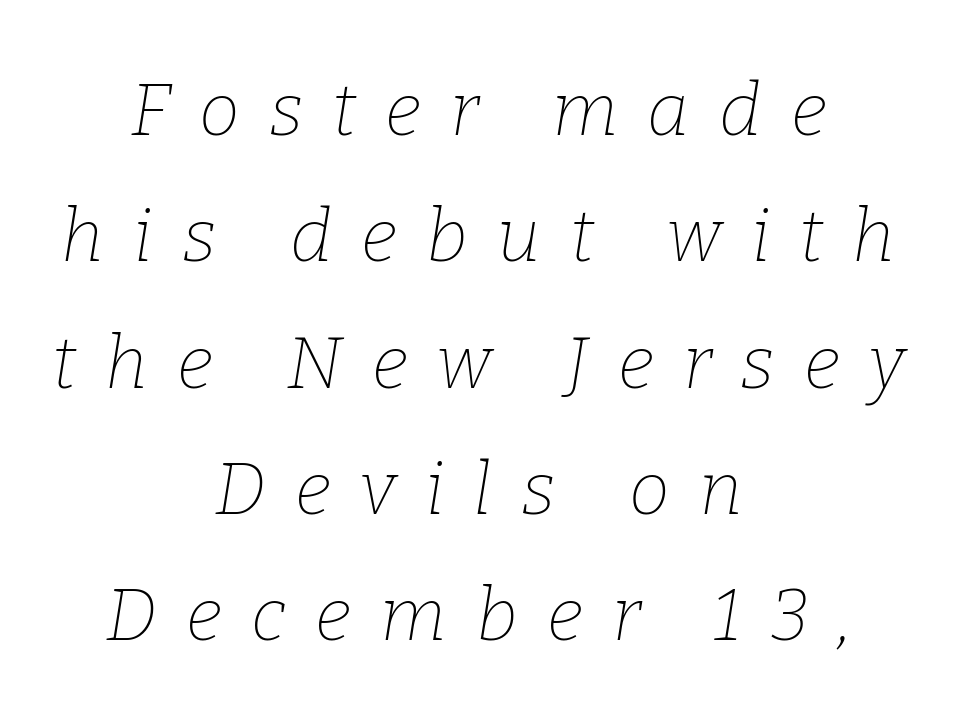
Style check: oblique. Serif or sans? Serif — the stroke terminals have little feet. The letterforms stand isolated, each surrounded by extra space. A centered setting, common on invitations and titles, is used for this passage. Unmarked baselines from the first word to the last.
